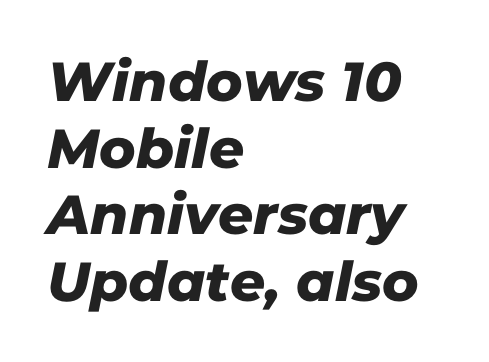
Q: Is the typeface a serif or a sans-serif typeface? A: Sans-serif.
Q: Is the text underlined? A: No.
Q: How is the paragraph aligned? A: Left-aligned.
Q: Is the spacing between letters normal or unusually wide? A: Normal.
Q: Width (condensed, normal, or wide)? A: Normal.
Q: Stroke contrast? A: Low.
Q: x-height? A: Medium.
Q: Monospaced? A: No.
